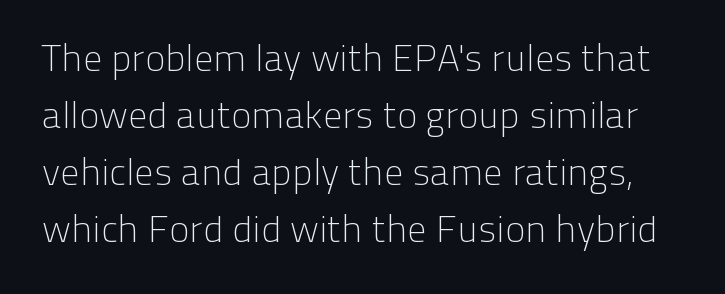
The passage shown is typed in a proportional face where columns would drift. Leading matches the norm, producing a regular column. The font family rendered here belongs to the sans-serif group. No chunkiness to these letters — they're not bold.
